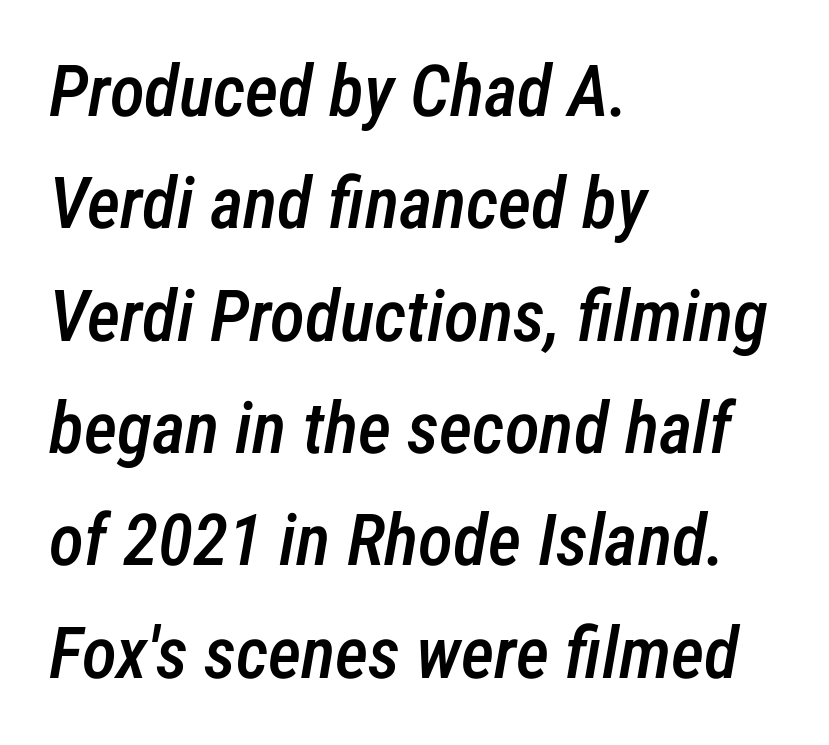
{"italic": "yes", "lean": "right", "slant_degrees": 12, "bold": "semi", "weight": "semibold", "width": "condensed", "stroke_contrast": "low", "x_height": "medium", "monospaced": "no", "underline": "no", "align": "left", "line_spacing": "normal", "line_spacing_ratio": 1.56, "letter_spacing": "normal", "letter_spacing_em": 0.0, "glyph_px": 72}
